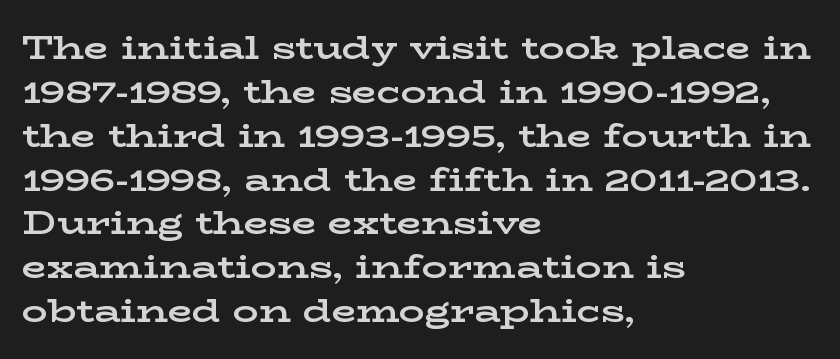
{"serif": "yes", "italic": "no", "bold": "yes", "weight": "bold", "width": "wide", "stroke_contrast": "low", "x_height": "medium", "monospaced": "no", "underline": "no", "align": "left", "line_spacing": "normal", "line_spacing_ratio": 1.37, "letter_spacing": "normal", "letter_spacing_em": 0.0, "glyph_px": 32}
